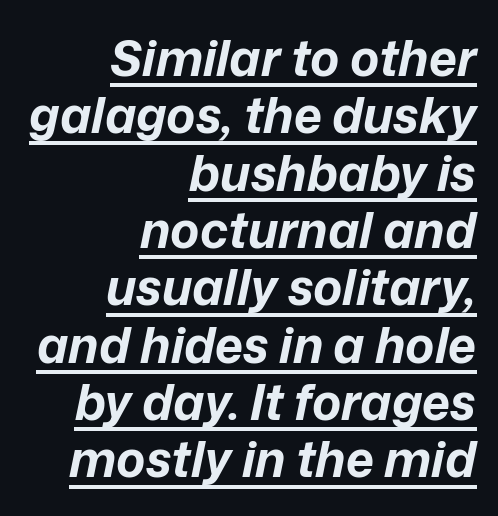
The image shows 49 px bold type, italic (leaning right); set right-aligned, line spacing 1.17x, normal letter spacing, underlined; low stroke contrast and a medium x-height.
